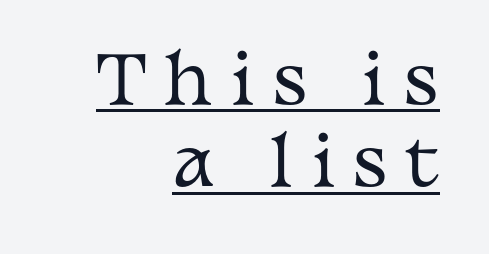
{"serif": "yes", "italic": "no", "bold": "no", "weight": "regular", "width": "wide", "stroke_contrast": "medium", "x_height": "medium", "monospaced": "no", "underline": "yes", "align": "right", "line_spacing_ratio": 1.23, "letter_spacing": "wide", "letter_spacing_em": 0.25, "glyph_px": 67}
